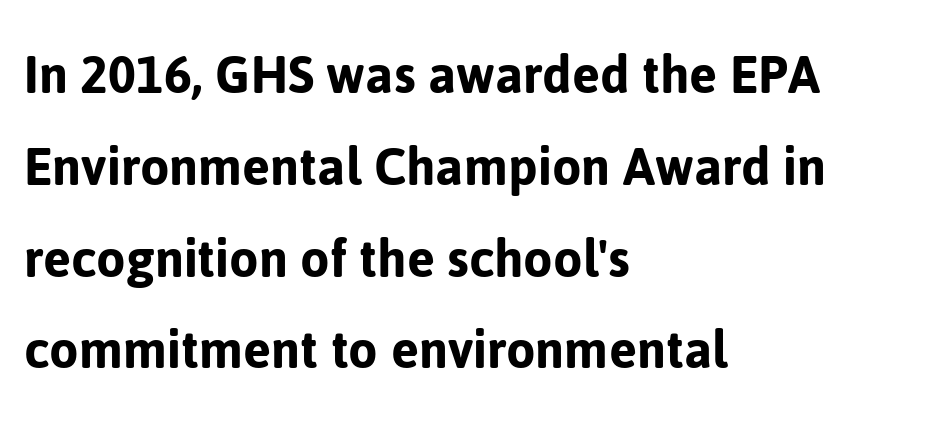
{"serif": "no", "italic": "no", "width": "normal", "stroke_contrast": "low", "x_height": "medium", "monospaced": "no", "underline": "no", "align": "left", "line_spacing": "normal", "line_spacing_ratio": 1.53, "letter_spacing": "normal", "letter_spacing_em": 0.0, "glyph_px": 60}
